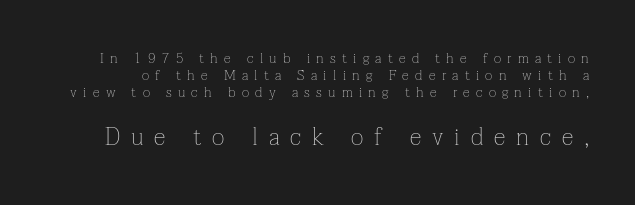
The image shows 24 px text type, upright; set line spacing 1.21x, unusually wide letter spacing (+0.45 em), not underlined; the second (bottom) block is 1.71x larger.
